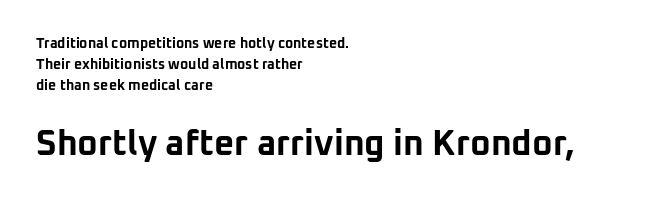
Evenly set lines give the paragraph a standard silhouette. Clear beneath every line of the passage. If you squint, the bottom block still reads clearly — it's the larger of the two. The rendering shows plain stroke endings on the letterforms — a sans-serif design. The passage is arranged the way most books set body copy — flush left.
